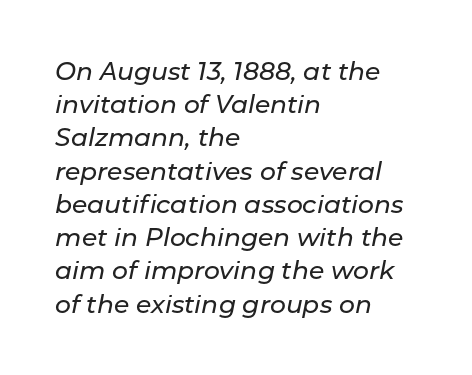
Q: Is the text italic (slanted)? A: Yes, it leans right by about 11 degrees.
Q: Is the text underlined? A: No.
Q: How is the paragraph aligned? A: Left-aligned.
Q: Is the spacing between letters normal or unusually wide? A: Normal.
Q: Is the spacing between lines tight, normal or loose? A: Normal.
